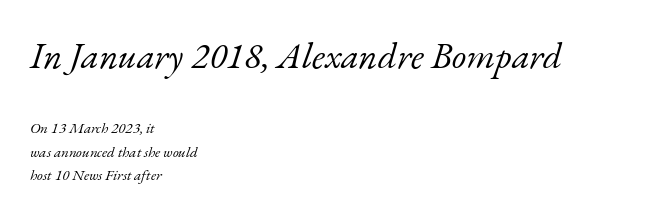
The image shows 37 px light serif type, italic (leaning right); set left-aligned, normal line spacing (1.56x), normal letter spacing, not underlined; the first (top) block is 2.47x larger; low stroke contrast and a small x-height.
